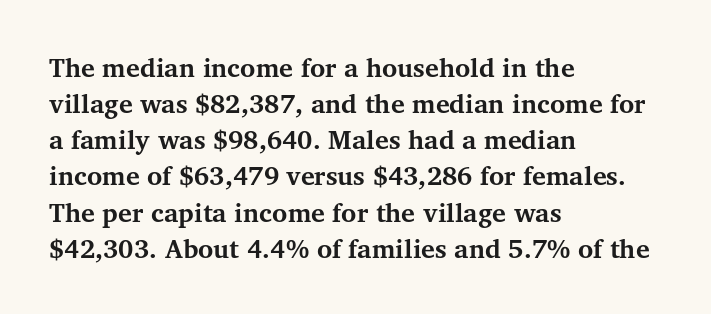
Q: Is the text bold? A: Yes.
Q: Is the text italic (slanted)? A: No, it is upright.
Q: Is the text underlined? A: No.
Q: How is the paragraph aligned? A: Left-aligned.
Q: Is the spacing between letters normal or unusually wide? A: Normal.
Q: Is the spacing between lines tight, normal or loose? A: Normal.
